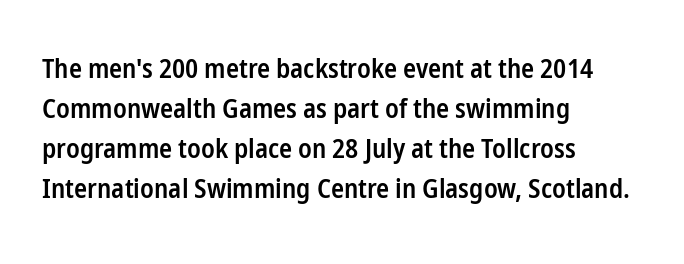
The image shows 27 px text type, upright; set left-aligned, normal line spacing (1.48x), normal letter spacing, not underlined.
